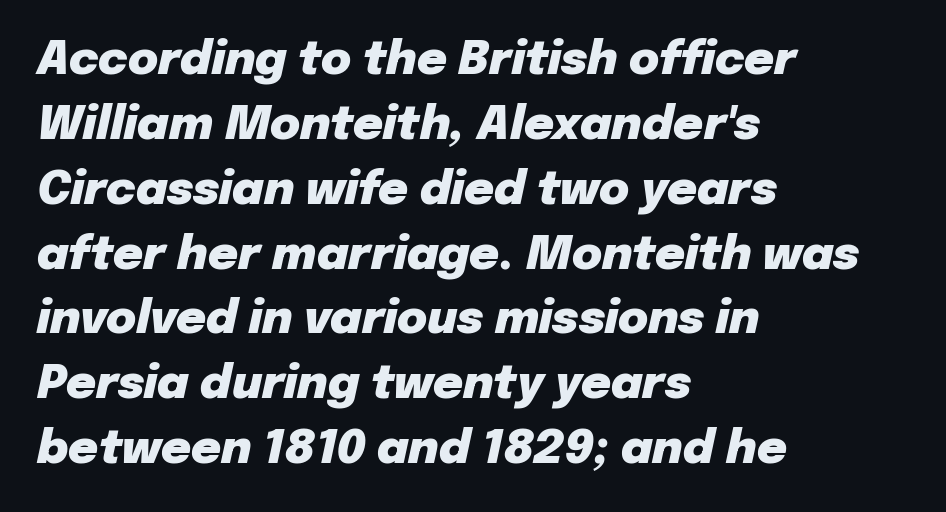
Only glyphs here, with clear space below each row. The lines in this sample share a left origin and differ only in where they stop. When letters slant like this, we call the style italic. Line spacing here is normal. These lines are rendered in a variable-pitch font.
